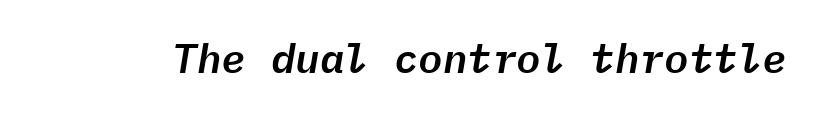
{"italic": "yes", "lean": "right", "slant_degrees": 9, "width": "normal", "stroke_contrast": "low", "x_height": "medium", "monospaced": "yes", "underline": "no", "letter_spacing": "normal", "letter_spacing_em": 0.0, "glyph_px": 41}
